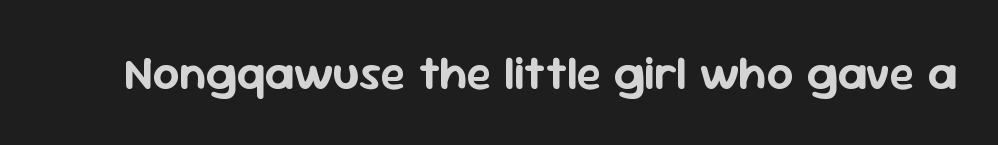
Q: Is the text italic (slanted)? A: No, it is upright.
Q: Is the typeface a serif or a sans-serif typeface? A: Sans-serif.
Q: Is the text underlined? A: No.
Q: Is the spacing between letters normal or unusually wide? A: Normal.
Q: Width (condensed, normal, or wide)? A: Normal.
Q: Stroke contrast? A: Low.
Q: x-height? A: Medium.
Q: Monospaced? A: No.
